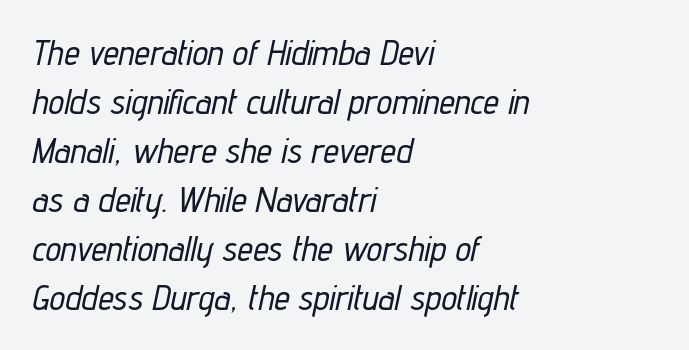
Q: Is the text italic (slanted)? A: Yes, it leans right by about 12 degrees.
Q: Is the text underlined? A: No.
Q: How is the paragraph aligned? A: Left-aligned.
Q: Is the spacing between letters normal or unusually wide? A: Normal.
Q: Is the spacing between lines tight, normal or loose? A: Normal.
Q: Width (condensed, normal, or wide)? A: Condensed.
Q: Stroke contrast? A: Low.
Q: x-height? A: Medium.
Q: Monospaced? A: No.
